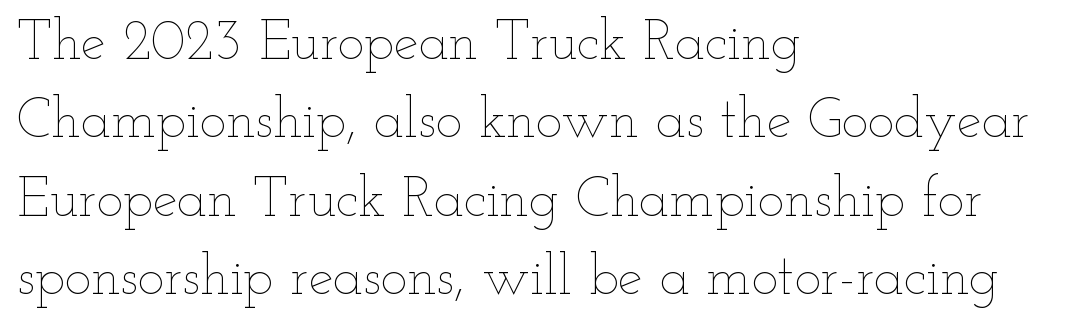
{"italic": "no", "bold": "no", "weight": "thin", "width": "wide", "stroke_contrast": "low", "x_height": "small", "monospaced": "no", "underline": "no", "align": "left", "line_spacing": "normal", "line_spacing_ratio": 1.4, "letter_spacing": "normal", "letter_spacing_em": 0.0, "glyph_px": 56}
